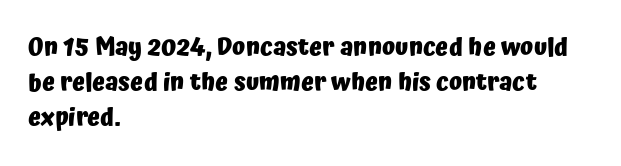
Q: Is the text bold? A: Yes.
Q: Is the text italic (slanted)? A: No, it is upright.
Q: Is the text underlined? A: No.
Q: How is the paragraph aligned? A: Left-aligned.
Q: Is the spacing between letters normal or unusually wide? A: Normal.
Q: Is the spacing between lines tight, normal or loose? A: Normal.
